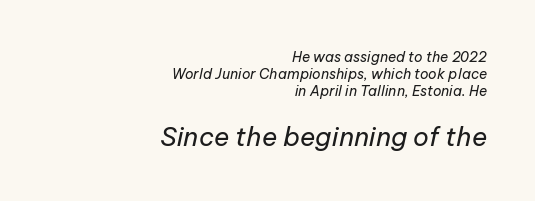
{"italic": "yes", "lean": "right", "slant_degrees": 12, "bold": "no", "underline": "no", "align": "right", "line_spacing_ratio": 1.21, "letter_spacing": "normal", "letter_spacing_em": 0.0, "larger_block": "second", "size_ratio": 1.86, "glyph_px": 26}
